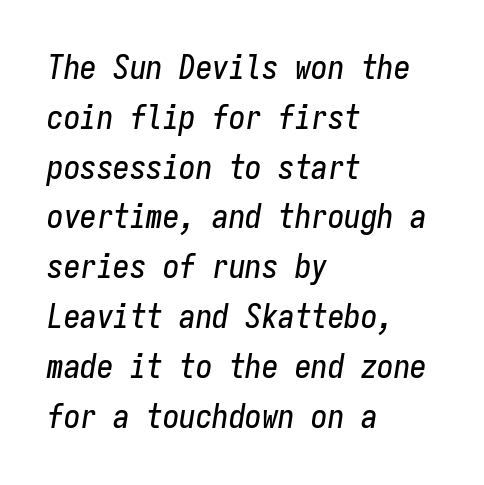
Q: Is the text italic (slanted)? A: Yes, it leans right by about 9 degrees.
Q: Is the text underlined? A: No.
Q: How is the paragraph aligned? A: Left-aligned.
Q: Is the spacing between letters normal or unusually wide? A: Normal.
Q: Is the spacing between lines tight, normal or loose? A: Normal.
Q: Width (condensed, normal, or wide)? A: Condensed.
Q: Stroke contrast? A: Low.
Q: x-height? A: Medium.
Q: Monospaced? A: Yes.
